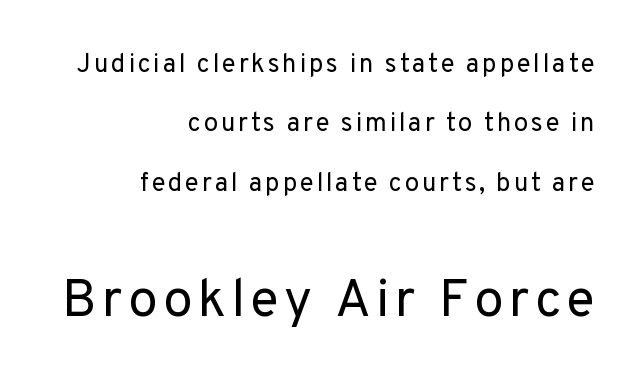
The image shows 53 px regular-weight sans-serif type, upright; set right-aligned, loose line spacing (2.28x), not underlined; the second (bottom) block is 2.04x larger; low stroke contrast and a medium x-height.
